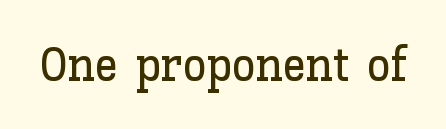
The image shows 48 px text type, upright; set normal letter spacing, not underlined; low stroke contrast and a medium x-height.
